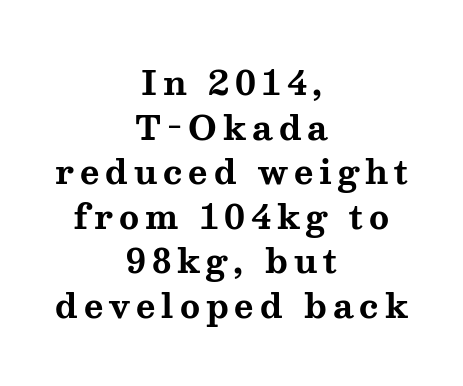
{"serif": "yes", "italic": "no", "bold": "yes", "weight": "bold", "width": "wide", "stroke_contrast": "medium", "x_height": "medium", "monospaced": "no", "underline": "no", "align": "center", "line_spacing": "normal", "line_spacing_ratio": 1.35, "glyph_px": 33}
